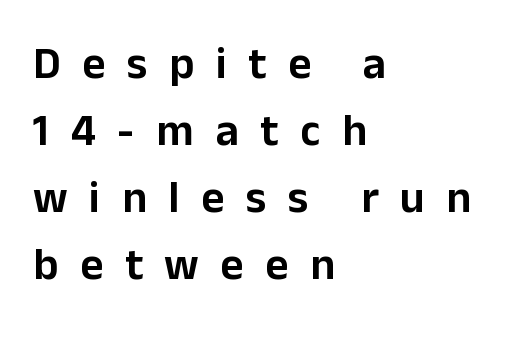
The image shows 45 px sans-serif type, upright; set left-aligned, normal line spacing (1.49x), unusually wide letter spacing (+0.48 em), not underlined; low stroke contrast and a medium x-height.
